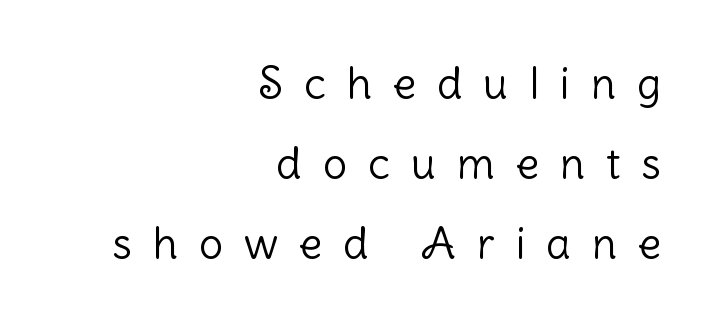
Q: Is the text bold? A: No.
Q: Is the text italic (slanted)? A: No, it is upright.
Q: Is the typeface a serif or a sans-serif typeface? A: Sans-serif.
Q: Is the text underlined? A: No.
Q: How is the paragraph aligned? A: Right-aligned.
Q: Is the spacing between letters normal or unusually wide? A: Unusually wide.
Q: Width (condensed, normal, or wide)? A: Normal.
Q: Stroke contrast? A: Low.
Q: x-height? A: Medium.
Q: Monospaced? A: No.
